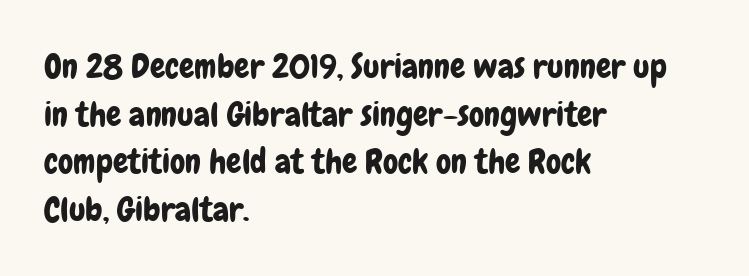
The typeface chosen for these lines omits serifs. This sample keeps an unexceptional amount of space between lines. Letter spacing: default. Teacher's note: observe the even left margin — that is flush-left alignment. The rendering uses natural spacing where letterforms have individual widths.
